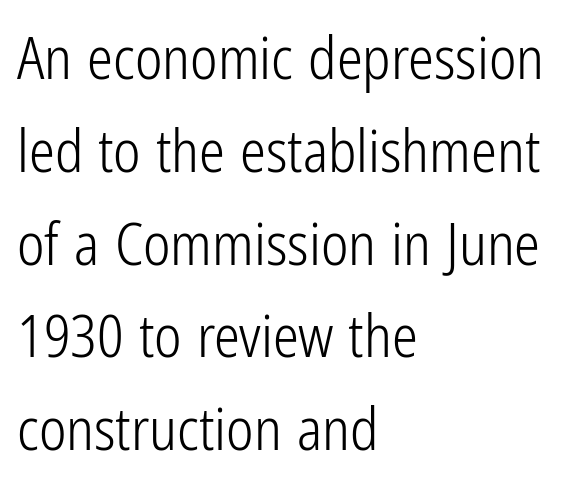
Q: Is the text bold? A: No.
Q: Is the text italic (slanted)? A: No, it is upright.
Q: Is the typeface a serif or a sans-serif typeface? A: Sans-serif.
Q: Is the text underlined? A: No.
Q: How is the paragraph aligned? A: Left-aligned.
Q: Is the spacing between letters normal or unusually wide? A: Normal.
Q: Is the spacing between lines tight, normal or loose? A: Normal.
Q: Width (condensed, normal, or wide)? A: Condensed.
Q: Stroke contrast? A: Low.
Q: x-height? A: Medium.
Q: Monospaced? A: No.
